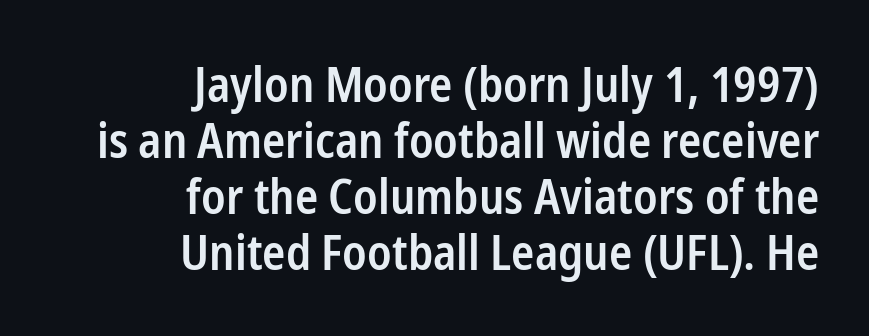
Typesetter's note: demi weight, one step under bold. Do the characters align in a grid? No, the font is proportional. Words float on clear page, feet unadorned. Does the lettering tilt? It doesn't — this is upright.
